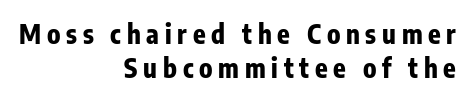
Q: Is the text bold? A: Yes.
Q: Is the text italic (slanted)? A: No, it is upright.
Q: Is the text underlined? A: No.
Q: How is the paragraph aligned? A: Right-aligned.
Q: Is the spacing between letters normal or unusually wide? A: Unusually wide.
Q: Is the spacing between lines tight, normal or loose? A: Normal.
